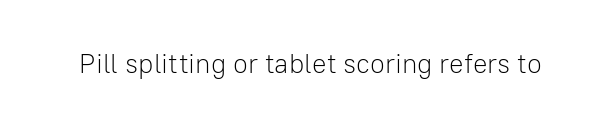
{"italic": "no", "bold": "no", "underline": "no", "letter_spacing": "normal", "letter_spacing_em": 0.0, "glyph_px": 27}
